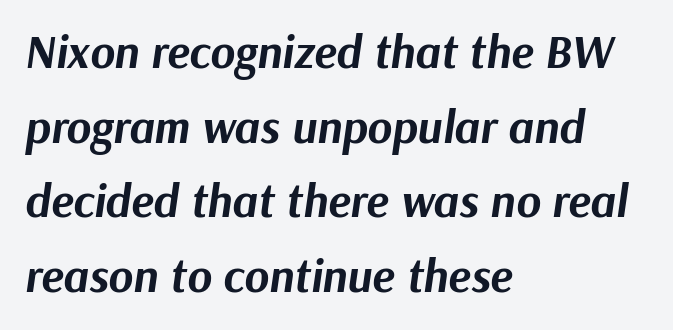
{"italic": "yes", "lean": "right", "slant_degrees": 9, "bold": "yes", "weight": "bold", "width": "normal", "stroke_contrast": "medium", "x_height": "medium", "monospaced": "no", "underline": "no", "align": "left", "line_spacing": "normal", "line_spacing_ratio": 1.59, "letter_spacing": "normal", "letter_spacing_em": 0.0, "glyph_px": 47}
